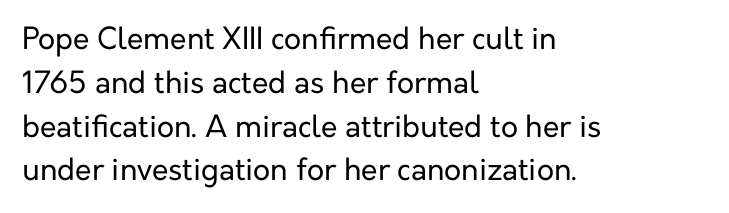
The lines are quadded left. The letters advance in unequal steps, a hallmark of proportional type. Tracking value appears to be zero — textbook default spacing. Compared with a typical body face, this is equally light or lighter still. Tall strokes in this sample are plumb rather than angled.
